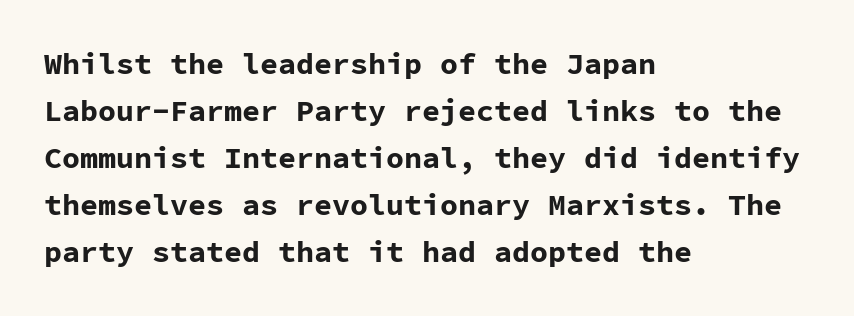
{"serif": "no", "italic": "no", "bold": "yes", "weight": "bold", "width": "normal", "stroke_contrast": "low", "x_height": "medium", "monospaced": "yes", "underline": "no", "align": "left", "line_spacing": "normal", "line_spacing_ratio": 1.57, "letter_spacing": "normal", "letter_spacing_em": 0.0, "glyph_px": 30}
